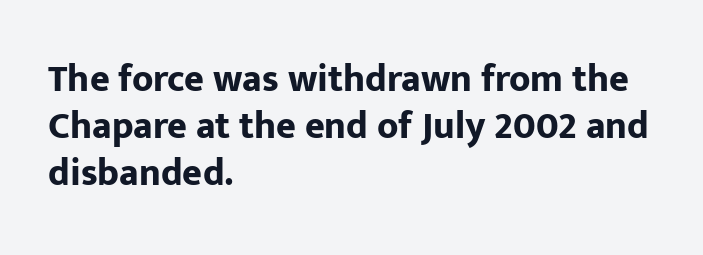
Weight: bold. Note: no serifs on the glyphs. Words appear dense and cohesive because spacing is normal. Beneath every word, the page is bare.
